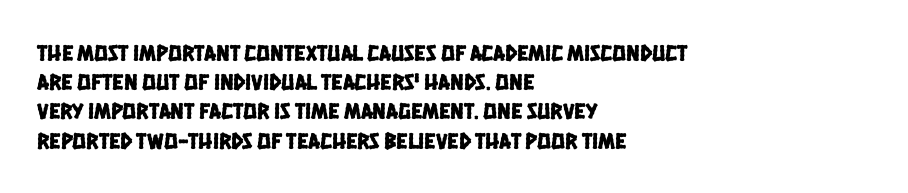
Q: Is the text underlined? A: No.
Q: How is the paragraph aligned? A: Left-aligned.
Q: Is the spacing between letters normal or unusually wide? A: Normal.
Q: Is the spacing between lines tight, normal or loose? A: Normal.
